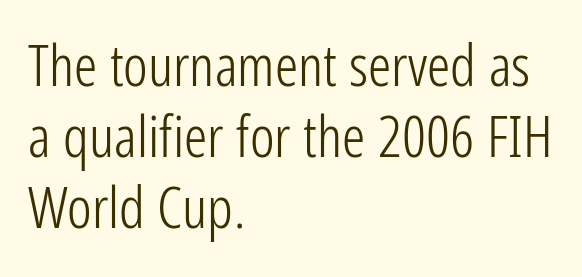
{"serif": "no", "italic": "no", "bold": "no", "weight": "light", "width": "condensed", "stroke_contrast": "low", "x_height": "medium", "monospaced": "no", "underline": "no", "align": "left", "line_spacing_ratio": 1.22, "letter_spacing": "normal", "letter_spacing_em": 0.0, "glyph_px": 58}
